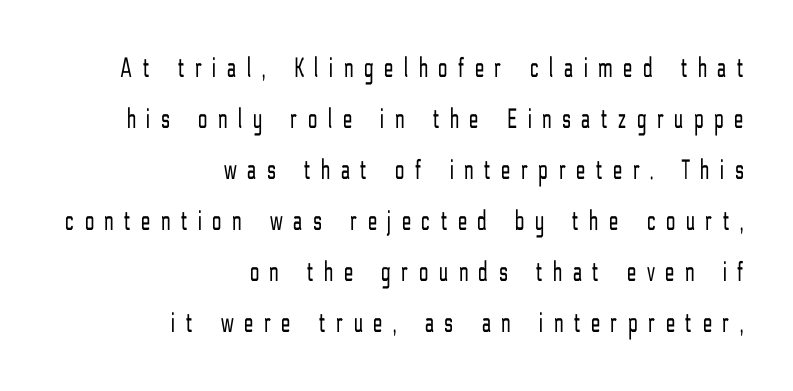
The specimen omits any rule beneath the text block's lines. Right-aligned paragraph, ragged on the left. Between one letter and the next there's a generous, obvious gap. Character widths vary here, with narrow letters taking less room than wide ones.
